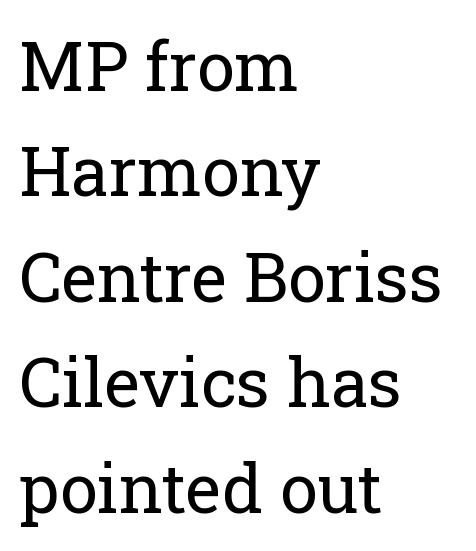
{"serif": "yes", "italic": "no", "bold": "no", "weight": "regular", "width": "normal", "stroke_contrast": "low", "x_height": "medium", "monospaced": "no", "underline": "no", "align": "left", "line_spacing": "normal", "line_spacing_ratio": 1.55, "letter_spacing": "normal", "letter_spacing_em": 0.0, "glyph_px": 68}
